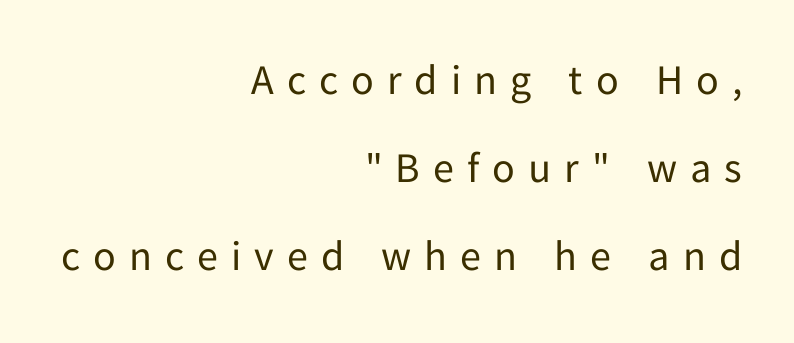
The image shows 42 px regular-weight sans-serif type, upright; set right-aligned, loose line spacing (2.1x), unusually wide letter spacing (+0.31 em), not underlined; low stroke contrast and a medium x-height.
